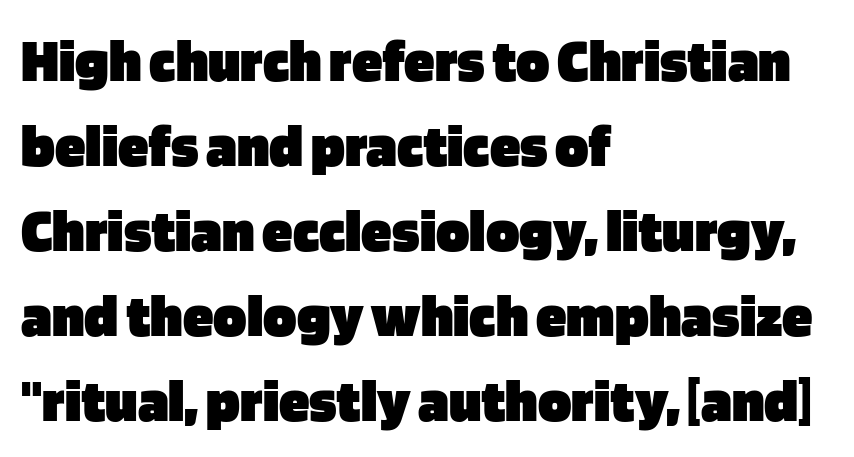
The space directly below the letters is spotless. Note the varied advance widths — an 'i' is clearly narrower than an 'm'. The text was rendered using a sans face with plain stroke endings. Every stem runs plumb, perpendicular to the baseline. If you drew a ruler down the left edge, every line would touch it.
